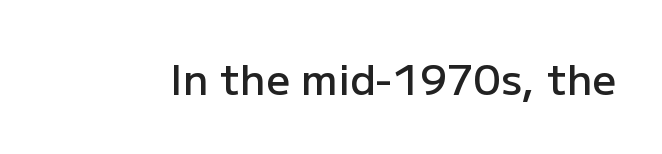
{"serif": "no", "italic": "no", "bold": "semi", "weight": "semibold", "width": "normal", "stroke_contrast": "low", "x_height": "medium", "monospaced": "no", "underline": "no", "letter_spacing": "normal", "letter_spacing_em": 0.0, "glyph_px": 42}
